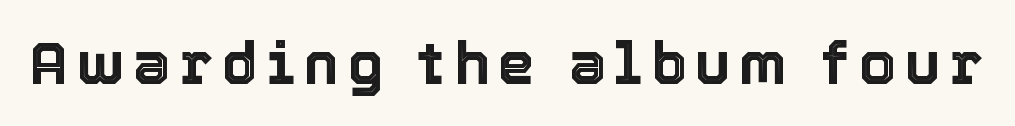
{"italic": "no", "width": "normal", "x_height": "medium", "monospaced": "no", "underline": "no", "glyph_px": 59}
